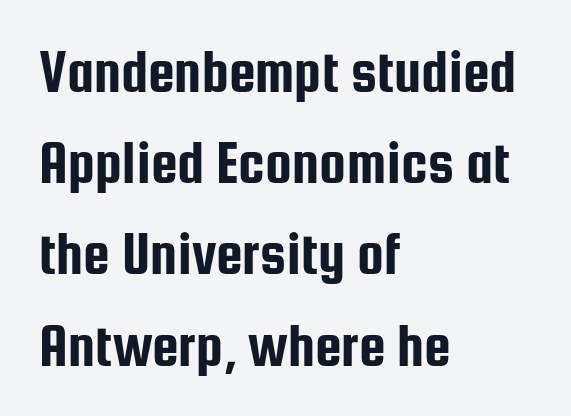
The image shows 60 px condensed sans-serif type, upright; set left-aligned, normal line spacing (1.52x), normal letter spacing, not underlined; low stroke contrast and a medium x-height.
